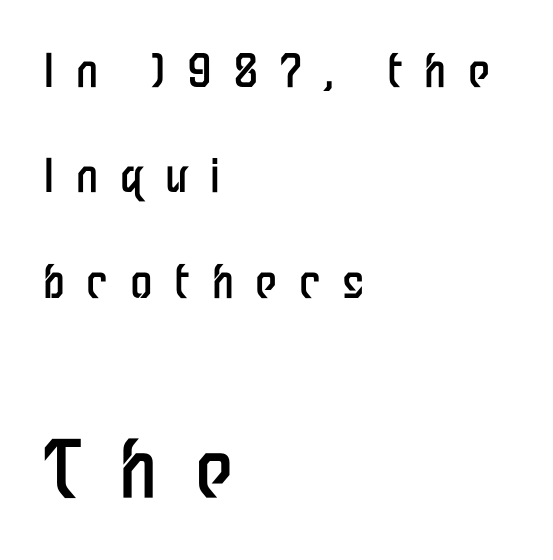
The type family on display is of the sans-serif kind. Vertical spacing — loose. The compositor pushed each line to the left boundary. No extra ink here — the face is not bold. Inter-character spacing is expanded well beyond the font's built-in metrics.
